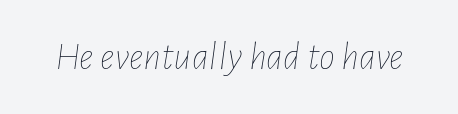
Type without underlining. Varying glyph widths throughout — classic text-font behaviour. Every character sits at an angle, as italics do. Heft: none added — not bold. Words appear dense and cohesive because spacing is normal.
